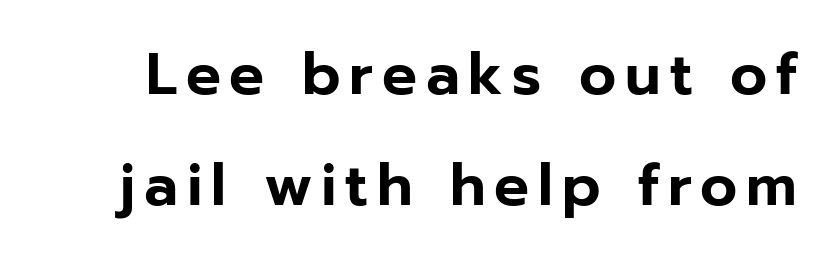
One glance says open: line gaps are wider than usual. You could not count columns in this text — the font is proportionally spaced. The text was rendered using a sans face with plain stroke endings. The space directly below the letters is spotless.
